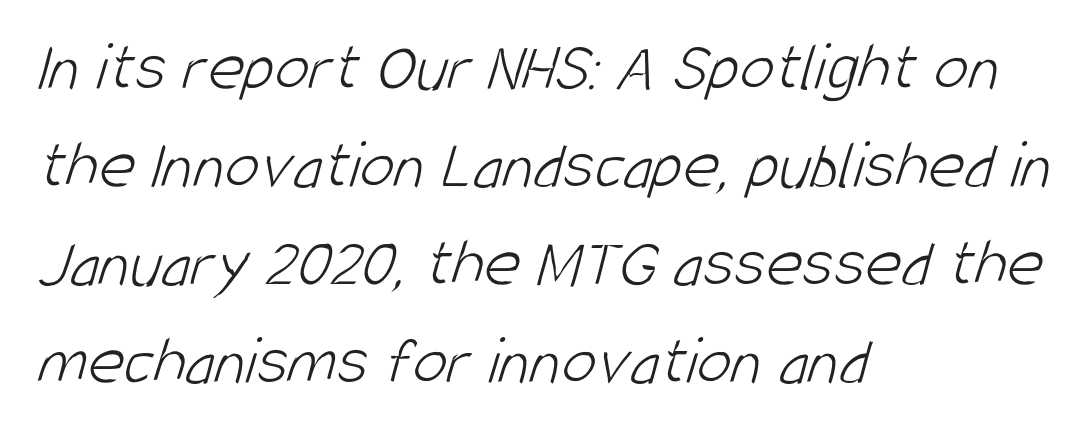
The image shows 70 px light, condensed sans-serif type; set left-aligned, normal line spacing (1.4x), normal letter spacing, not underlined; low stroke contrast and a large x-height.
